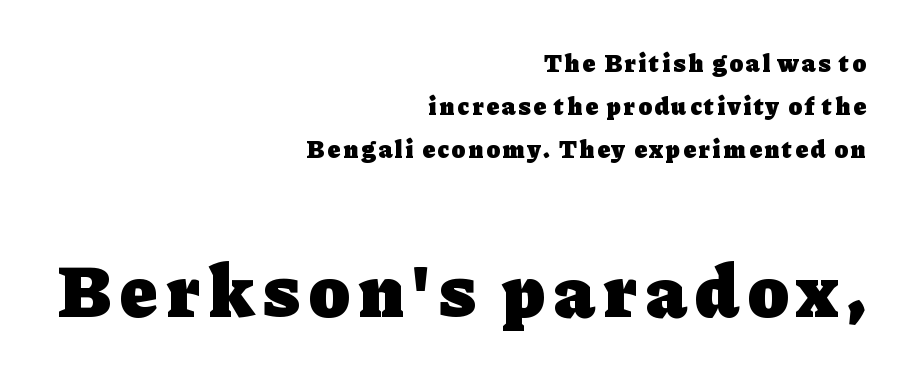
{"serif": "yes", "italic": "no", "bold": "yes", "weight": "heavy", "width": "normal", "stroke_contrast": "low", "x_height": "medium", "monospaced": "no", "underline": "no", "align": "right", "line_spacing_ratio": 1.72, "larger_block": "second", "size_ratio": 3.0, "glyph_px": 75}
